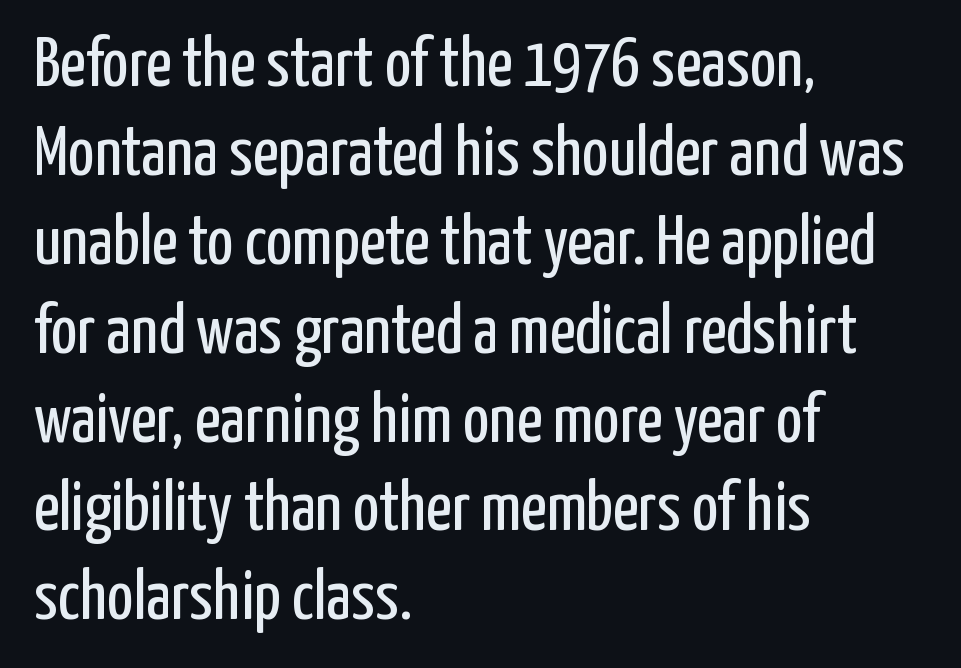
{"serif": "no", "italic": "no", "bold": "no", "weight": "regular", "width": "condensed", "stroke_contrast": "low", "x_height": "medium", "monospaced": "no", "underline": "no", "align": "left", "line_spacing": "normal", "line_spacing_ratio": 1.27, "letter_spacing": "normal", "letter_spacing_em": 0.0, "glyph_px": 70}
